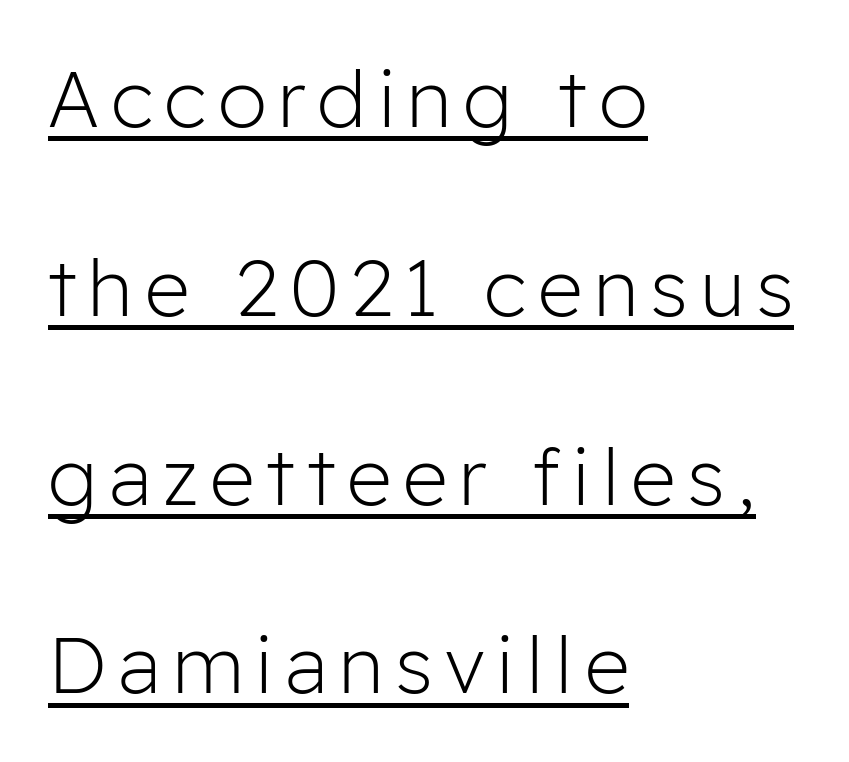
Teacher's note: observe the even left margin — that is flush-left alignment. Italic? Not at all — the glyphs are vertical. Airy leading. Each letter keeps its own natural width here, so spacing adapts to shape. Notice how a bar underscores the lettering throughout. Stems and bowls with no extra thickness — not bold.
